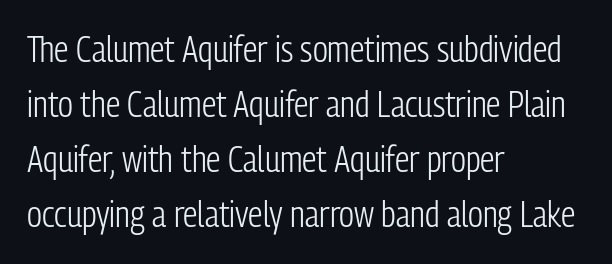
The image shows 36 px light, condensed sans-serif type, upright; set left-aligned, normal line spacing (1.53x), normal letter spacing, not underlined; low stroke contrast and a medium x-height.
